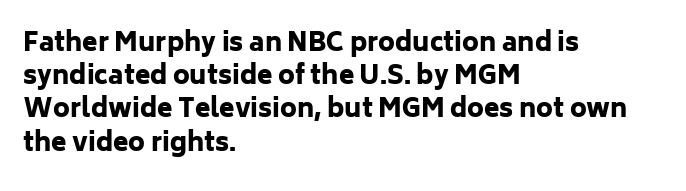
{"italic": "no", "bold": "yes", "underline": "no", "align": "left", "line_spacing": "normal", "line_spacing_ratio": 1.33, "letter_spacing": "normal", "letter_spacing_em": 0.0, "glyph_px": 25}
